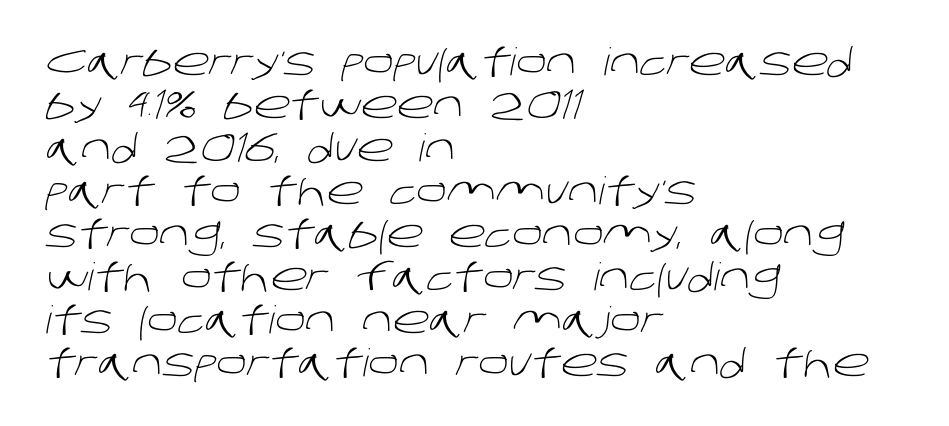
The image shows 38 px light sans-serif type; set left-aligned, tight line spacing (1.13x), normal letter spacing, not underlined; low stroke contrast and a large x-height.
